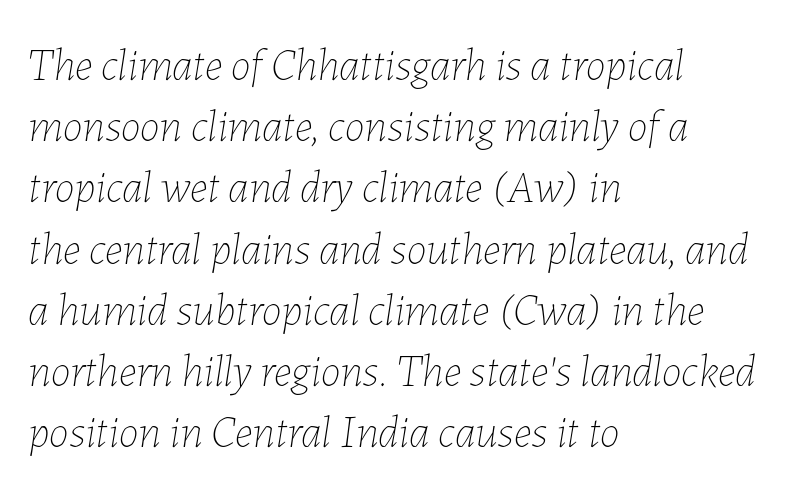
The image shows 45 px thin type, italic (leaning right); set left-aligned, normal line spacing (1.36x), normal letter spacing, not underlined; low stroke contrast and a medium x-height.
